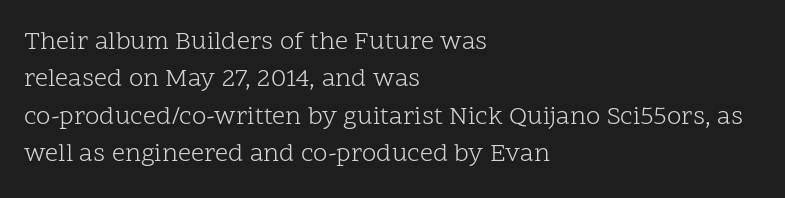
The image shows 26 px text type, upright; set left-aligned, normal line spacing (1.44x), normal letter spacing, not underlined.
